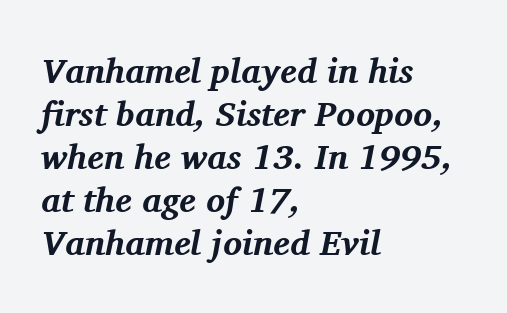
{"serif": "yes", "italic": "yes", "lean": "right", "slant_degrees": 11, "bold": "yes", "weight": "bold", "width": "normal", "stroke_contrast": "medium", "x_height": "medium", "monospaced": "no", "underline": "no", "align": "left", "line_spacing_ratio": 1.23, "letter_spacing": "normal", "letter_spacing_em": 0.0, "glyph_px": 35}
